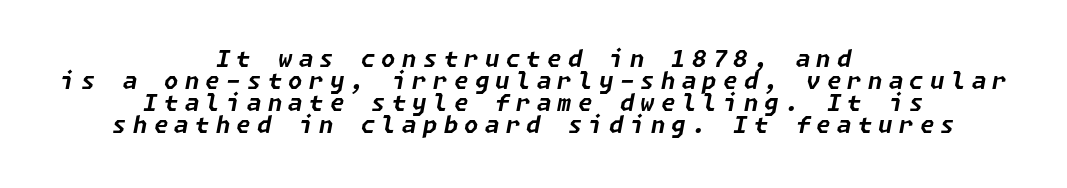
Q: Is the text bold? A: Yes.
Q: Is the text italic (slanted)? A: Yes, it leans right by about 11 degrees.
Q: Is the text underlined? A: No.
Q: How is the paragraph aligned? A: Centered.
Q: Is the spacing between letters normal or unusually wide? A: Unusually wide.
Q: Is the spacing between lines tight, normal or loose? A: Tight.
